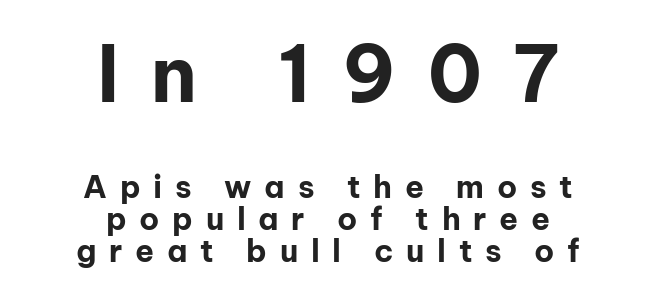
Q: Is the text bold? A: Yes.
Q: Is the text italic (slanted)? A: No, it is upright.
Q: Is the typeface a serif or a sans-serif typeface? A: Sans-serif.
Q: Is the text underlined? A: No.
Q: How is the paragraph aligned? A: Centered.
Q: Is the spacing between letters normal or unusually wide? A: Unusually wide.
Q: Is the spacing between lines tight, normal or loose? A: Tight.
Q: Which block of text is set in a larger size, the first (top) or the second (bottom)? A: The first (top) one.
Q: Width (condensed, normal, or wide)? A: Normal.
Q: Stroke contrast? A: Low.
Q: x-height? A: Medium.
Q: Monospaced? A: No.
